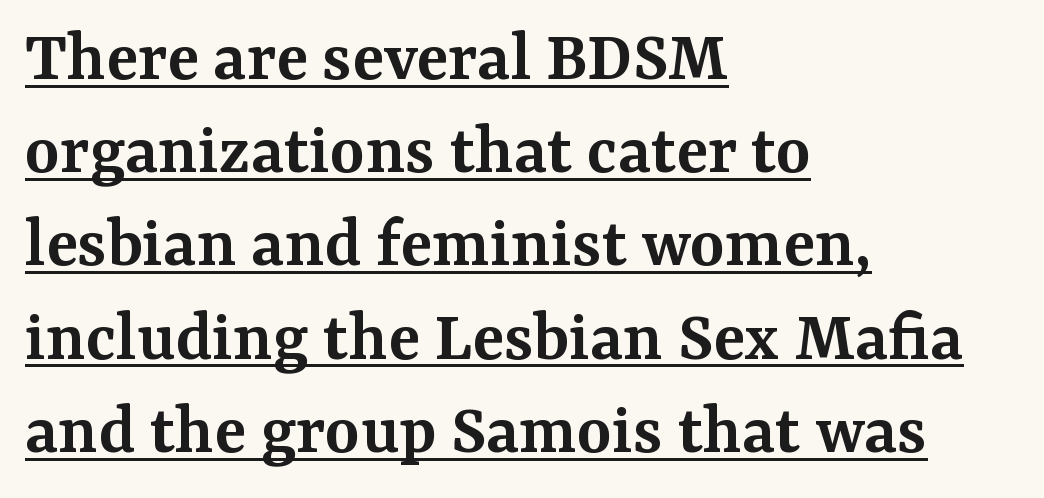
Q: Is the text bold? A: Semi-bold.
Q: Is the text italic (slanted)? A: No, it is upright.
Q: Is the typeface a serif or a sans-serif typeface? A: Serif.
Q: Is the text underlined? A: Yes.
Q: How is the paragraph aligned? A: Left-aligned.
Q: Is the spacing between letters normal or unusually wide? A: Normal.
Q: Is the spacing between lines tight, normal or loose? A: Normal.
Q: Width (condensed, normal, or wide)? A: Normal.
Q: Stroke contrast? A: Medium.
Q: x-height? A: Medium.
Q: Monospaced? A: No.
